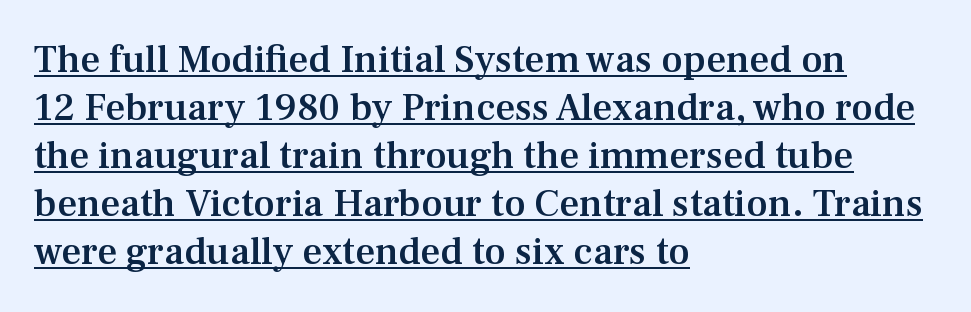
Quick note: underline on. The lettering holds an erect, upright posture throughout. Unlike a clean sans, this face finishes its strokes with serifs. Spacing verdict: proportional, widths tailored to each character. Left-aligned paragraph, ragged on the right.
